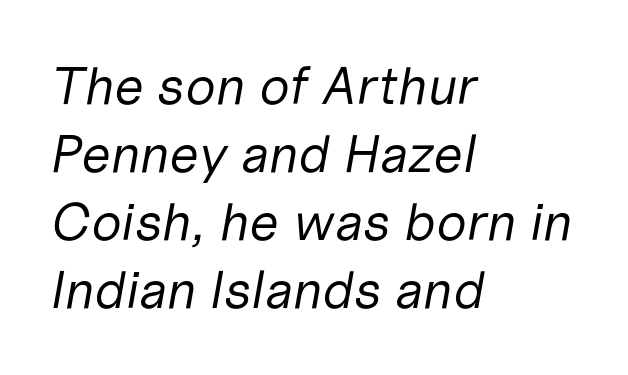
{"italic": "yes", "lean": "right", "slant_degrees": 10, "bold": "no", "weight": "regular", "width": "normal", "stroke_contrast": "low", "x_height": "medium", "monospaced": "no", "underline": "no", "align": "left", "line_spacing": "normal", "line_spacing_ratio": 1.28, "letter_spacing": "normal", "letter_spacing_em": 0.0, "glyph_px": 53}
